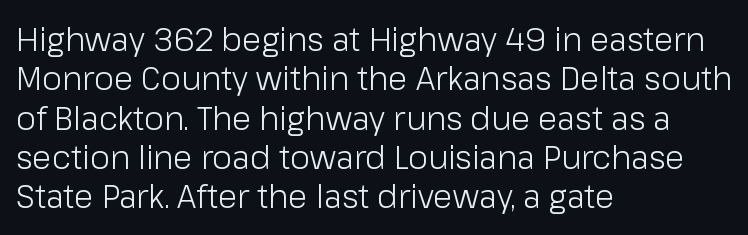
This is sans-serif lettering, the kind often seen on screens and signage. A typesetter would call this proportional, since set widths differ per character. If you drew a ruler down the left edge, every line would touch it. Unmarked baselines from the first word to the last.
